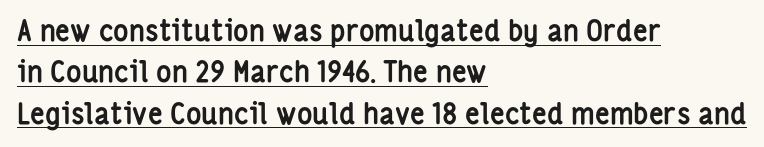
Q: Is the text bold? A: Yes.
Q: Is the text italic (slanted)? A: No, it is upright.
Q: Is the typeface a serif or a sans-serif typeface? A: Sans-serif.
Q: Is the text underlined? A: Yes.
Q: How is the paragraph aligned? A: Left-aligned.
Q: Is the spacing between letters normal or unusually wide? A: Normal.
Q: Is the spacing between lines tight, normal or loose? A: Normal.
Q: Width (condensed, normal, or wide)? A: Condensed.
Q: Stroke contrast? A: Low.
Q: x-height? A: Medium.
Q: Monospaced? A: No.
